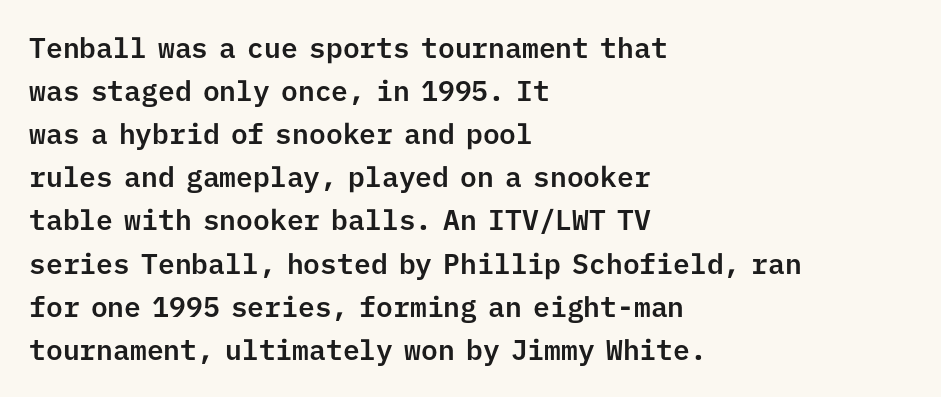
{"serif": "no", "italic": "no", "width": "normal", "stroke_contrast": "low", "x_height": "medium", "monospaced": "yes", "underline": "no", "align": "left", "line_spacing": "normal", "line_spacing_ratio": 1.54, "letter_spacing": "normal", "letter_spacing_em": 0.0, "glyph_px": 28}
